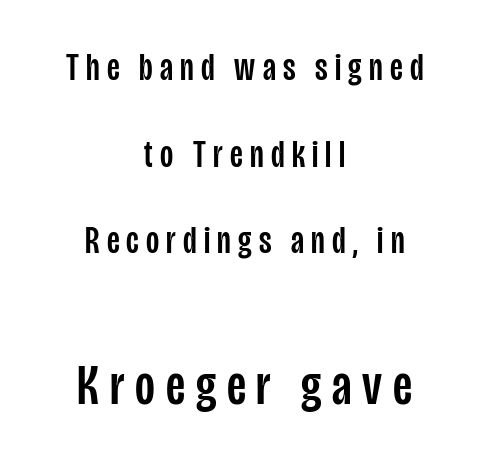
{"serif": "no", "italic": "no", "width": "condensed", "stroke_contrast": "low", "x_height": "large", "monospaced": "no", "underline": "no", "align": "center", "line_spacing": "loose", "line_spacing_ratio": 2.28, "larger_block": "second", "size_ratio": 1.5, "glyph_px": 57}
